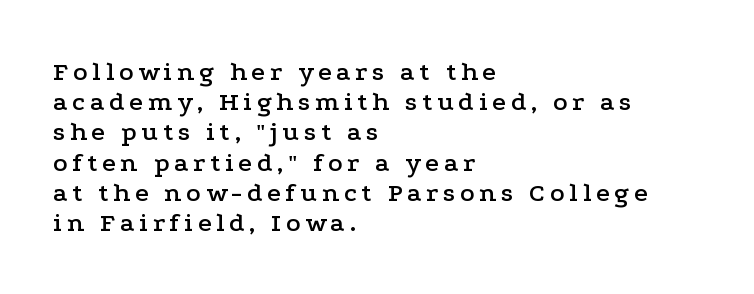
{"italic": "no", "underline": "no", "align": "left", "line_spacing": "tight", "line_spacing_ratio": 1.12, "glyph_px": 27}
